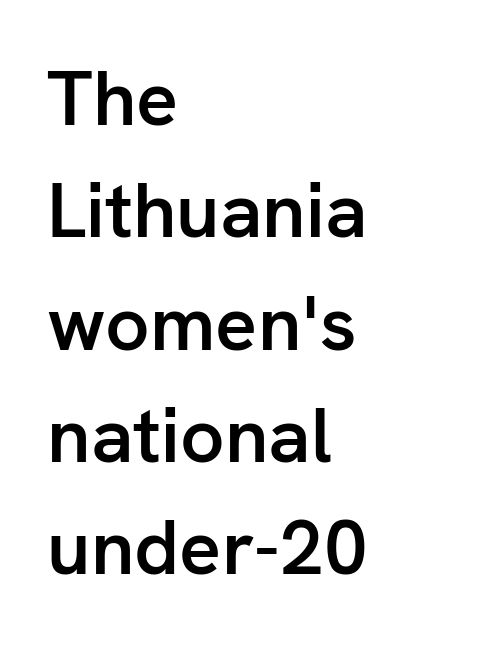
Q: Is the text bold? A: Semi-bold.
Q: Is the text italic (slanted)? A: No, it is upright.
Q: Is the typeface a serif or a sans-serif typeface? A: Sans-serif.
Q: Is the text underlined? A: No.
Q: How is the paragraph aligned? A: Left-aligned.
Q: Is the spacing between letters normal or unusually wide? A: Normal.
Q: Is the spacing between lines tight, normal or loose? A: Normal.
Q: Width (condensed, normal, or wide)? A: Normal.
Q: Stroke contrast? A: Low.
Q: x-height? A: Medium.
Q: Monospaced? A: No.
